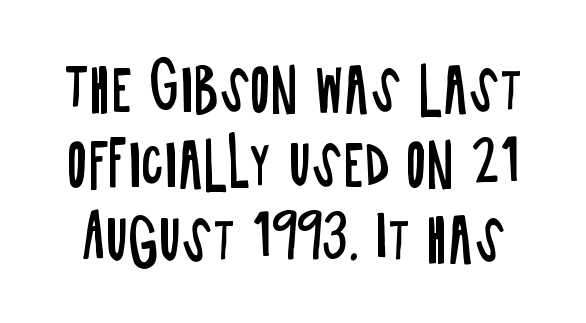
Q: Is the text bold? A: No.
Q: Is the text italic (slanted)? A: No, it is upright.
Q: Is the typeface a serif or a sans-serif typeface? A: Sans-serif.
Q: Is the text underlined? A: No.
Q: Is the spacing between letters normal or unusually wide? A: Normal.
Q: Is the spacing between lines tight, normal or loose? A: Normal.
Q: Width (condensed, normal, or wide)? A: Condensed.
Q: Stroke contrast? A: Low.
Q: x-height? A: Large.
Q: Monospaced? A: No.
